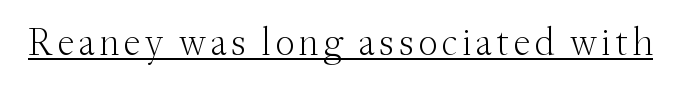
Q: Is the text bold? A: No.
Q: Is the text italic (slanted)? A: No, it is upright.
Q: Is the typeface a serif or a sans-serif typeface? A: Serif.
Q: Is the text underlined? A: Yes.
Q: Width (condensed, normal, or wide)? A: Normal.
Q: Stroke contrast? A: Medium.
Q: x-height? A: Small.
Q: Monospaced? A: No.
